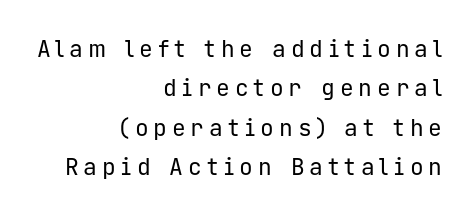
Q: Is the text bold? A: No.
Q: Is the text italic (slanted)? A: No, it is upright.
Q: Is the text underlined? A: No.
Q: How is the paragraph aligned? A: Right-aligned.
Q: Is the spacing between letters normal or unusually wide? A: Unusually wide.
